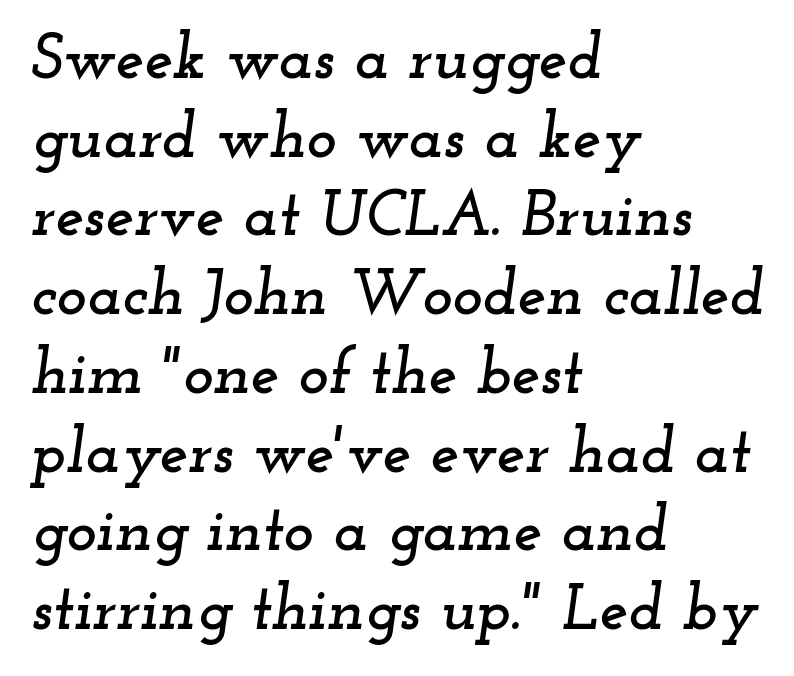
Is the block centered? No — it sits flush against the left margin. Proportional: the letters do not fall into vertical columns. The whole block is typeset with a tilt. What kind of face is this? One with serifs.
